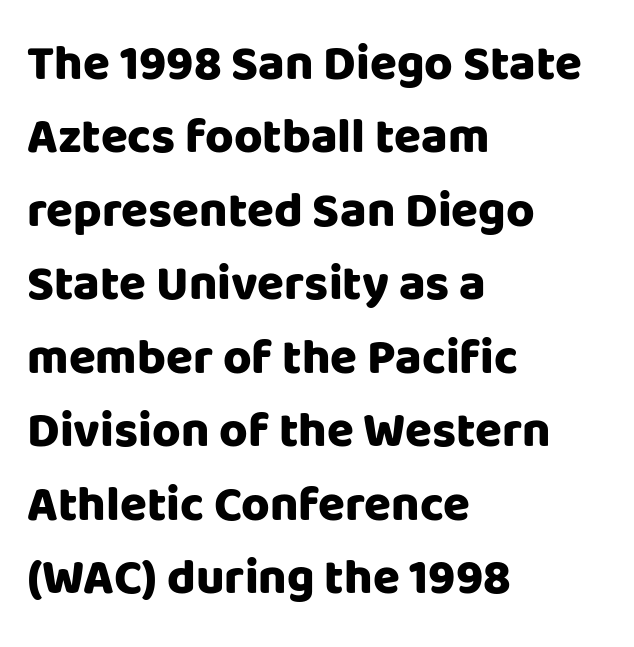
Q: Is the text bold? A: Yes.
Q: Is the text italic (slanted)? A: No, it is upright.
Q: Is the typeface a serif or a sans-serif typeface? A: Sans-serif.
Q: Is the text underlined? A: No.
Q: How is the paragraph aligned? A: Left-aligned.
Q: Is the spacing between letters normal or unusually wide? A: Normal.
Q: Is the spacing between lines tight, normal or loose? A: Normal.
Q: Width (condensed, normal, or wide)? A: Normal.
Q: Stroke contrast? A: Low.
Q: x-height? A: Large.
Q: Monospaced? A: No.
